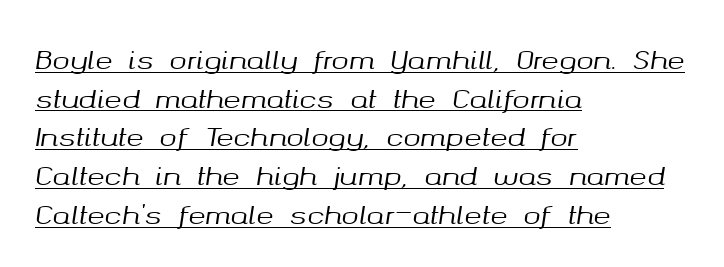
Q: Is the text italic (slanted)? A: Yes, it leans right by about 8 degrees.
Q: Is the text underlined? A: Yes.
Q: How is the paragraph aligned? A: Left-aligned.
Q: Is the spacing between letters normal or unusually wide? A: Normal.
Q: Is the spacing between lines tight, normal or loose? A: Normal.
